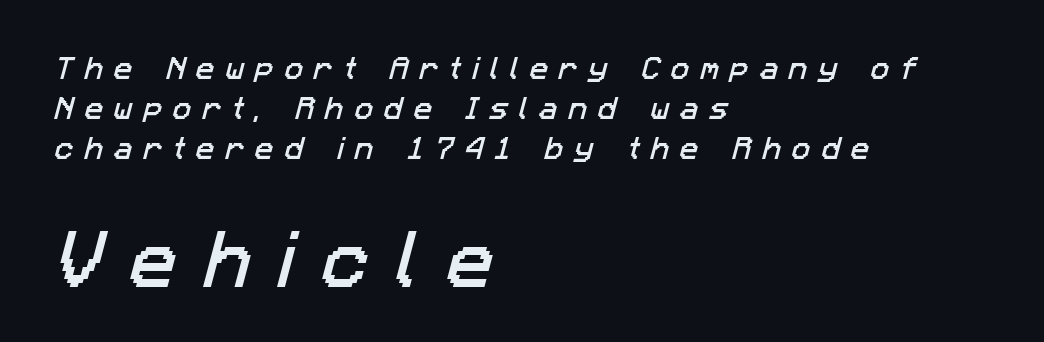
The image shows 63 px sans-serif type; set left-aligned, normal line spacing (1.6x), unusually wide letter spacing (+0.43 em), not underlined; the second (bottom) block is 2.52x larger; low stroke contrast and a medium x-height.
